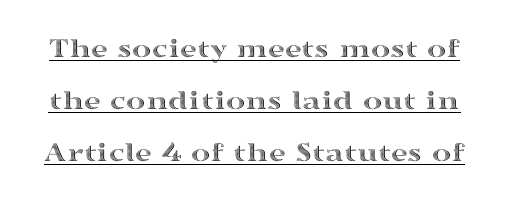
{"italic": "no", "width": "wide", "x_height": "medium", "monospaced": "no", "underline": "yes", "line_spacing_ratio": 1.79, "letter_spacing": "normal", "letter_spacing_em": 0.0, "glyph_px": 29}
